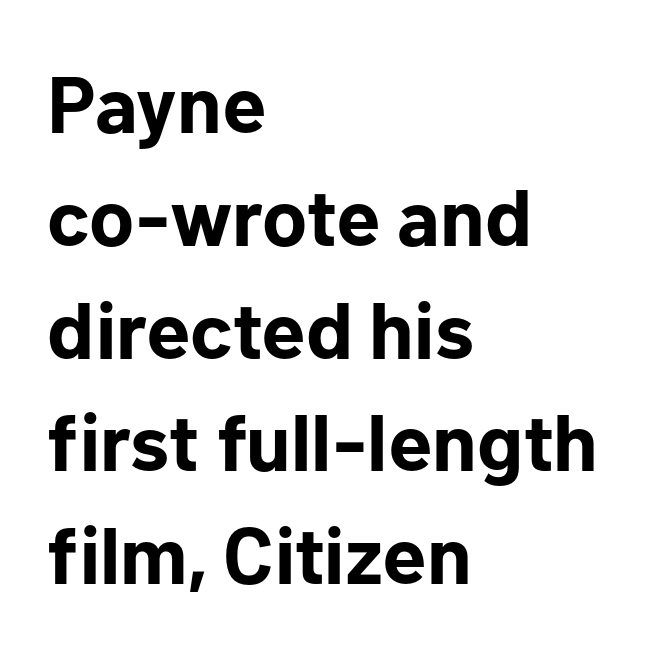
Q: Is the text bold? A: Yes.
Q: Is the text italic (slanted)? A: No, it is upright.
Q: Is the typeface a serif or a sans-serif typeface? A: Sans-serif.
Q: Is the text underlined? A: No.
Q: How is the paragraph aligned? A: Left-aligned.
Q: Is the spacing between letters normal or unusually wide? A: Normal.
Q: Is the spacing between lines tight, normal or loose? A: Normal.
Q: Width (condensed, normal, or wide)? A: Normal.
Q: Stroke contrast? A: Low.
Q: x-height? A: Medium.
Q: Monospaced? A: No.
